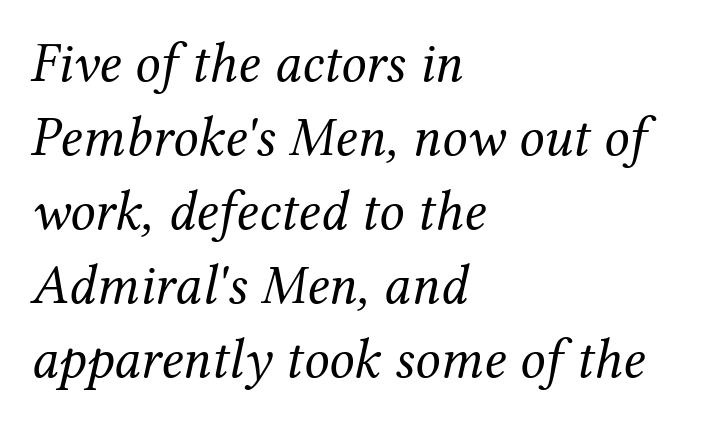
Looking at the ascenders, they clearly lean. Is this a fixed-width face? No — the glyphs have proportional, varying widths. The font family rendered here belongs to the serif group. Honestly, the row spacing looks completely unremarkable.
